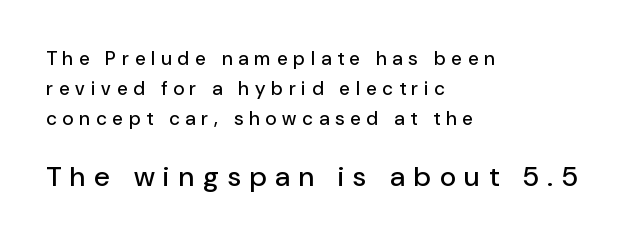
Does the type have serifs? No, each stem ends abruptly. These two chunks differ in scale, with the bottom chunk taking the larger measure. Letter spacing: wide. Spacing verdict: proportional, widths tailored to each character. If you drew a line through each stem, it would be perfectly vertical.
